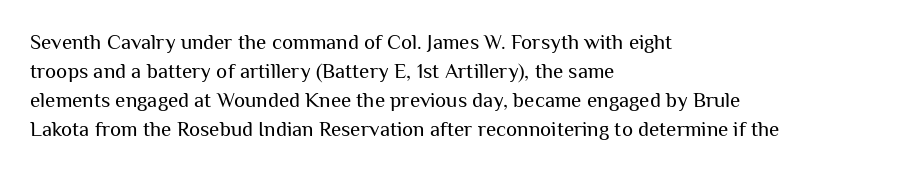
{"italic": "no", "bold": "no", "underline": "no", "align": "left", "line_spacing": "normal", "line_spacing_ratio": 1.38, "letter_spacing": "normal", "letter_spacing_em": 0.0, "glyph_px": 21}
